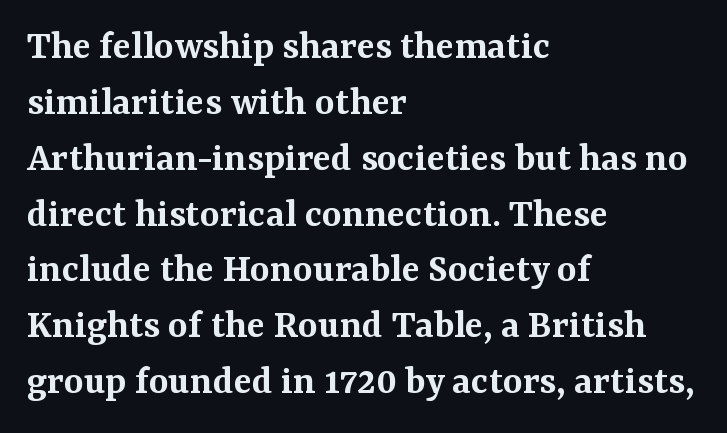
The image shows 42 px semibold serif type, upright; set left-aligned, normal line spacing (1.33x), normal letter spacing, not underlined; medium stroke contrast and a medium x-height.
